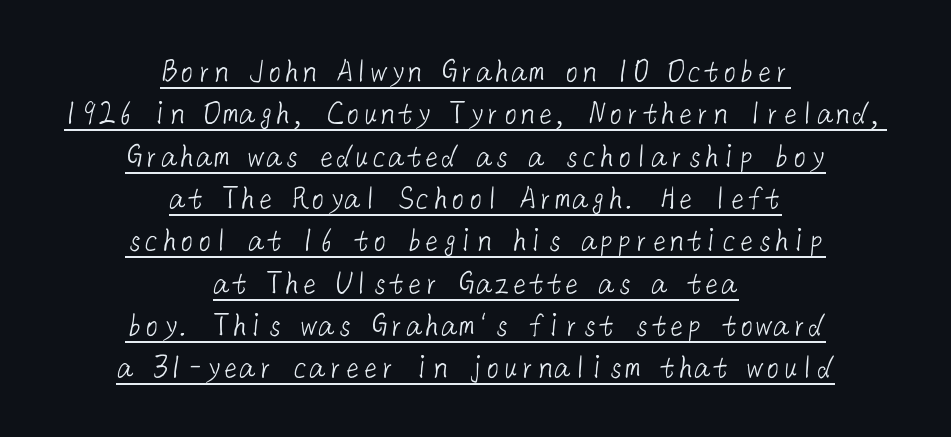
Q: Is the text bold? A: No.
Q: Is the typeface a serif or a sans-serif typeface? A: Sans-serif.
Q: Is the text underlined? A: Yes.
Q: How is the paragraph aligned? A: Centered.
Q: Is the spacing between letters normal or unusually wide? A: Normal.
Q: Width (condensed, normal, or wide)? A: Normal.
Q: Stroke contrast? A: Low.
Q: x-height? A: Medium.
